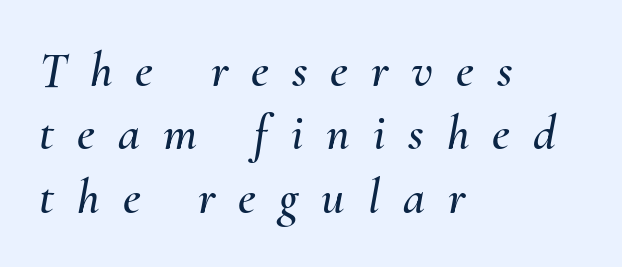
The image shows 50 px text type, italic (leaning right); set left-aligned, normal line spacing (1.27x), unusually wide letter spacing (+0.46 em), not underlined; medium stroke contrast and a small x-height.
